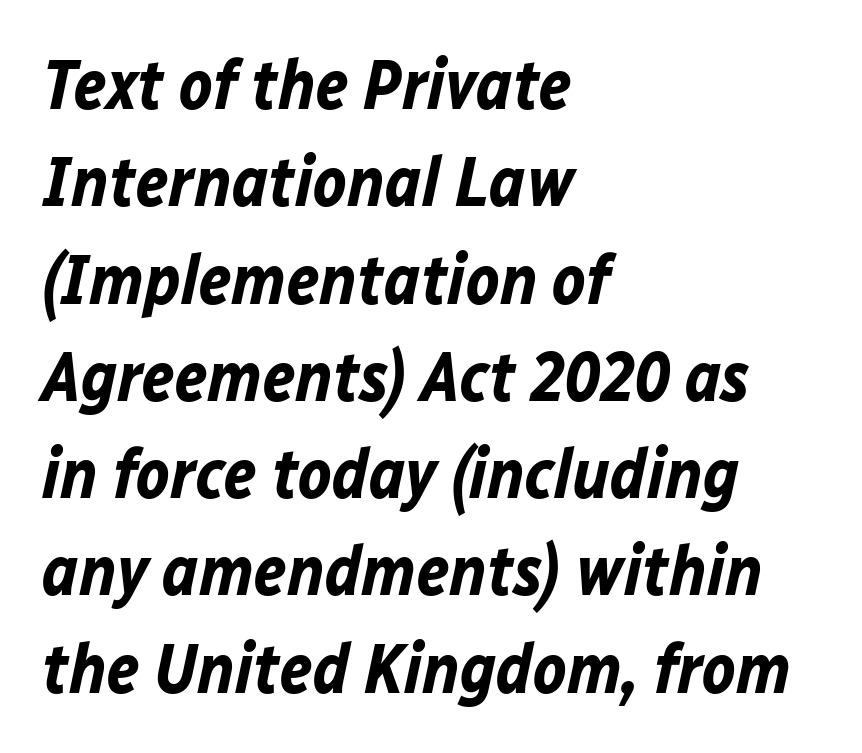
Q: Is the text bold? A: Yes.
Q: Is the text italic (slanted)? A: Yes, it leans right by about 12 degrees.
Q: Is the text underlined? A: No.
Q: How is the paragraph aligned? A: Left-aligned.
Q: Is the spacing between letters normal or unusually wide? A: Normal.
Q: Is the spacing between lines tight, normal or loose? A: Normal.
Q: Width (condensed, normal, or wide)? A: Normal.
Q: Stroke contrast? A: Low.
Q: x-height? A: Medium.
Q: Monospaced? A: No.
